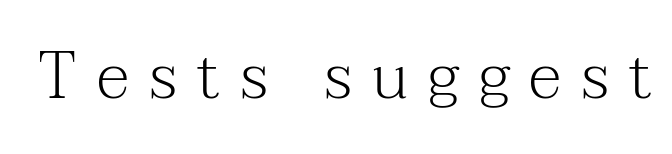
You could not count columns in this text — the font is proportionally spaced. Serifs: yes, visible at the terminals of the letterforms. Characters remain perfectly vertical along every line. Look at the tracking — it's clearly loosened, letters drifting apart. Stroke mass is kept to a normal reading level or below. Type without underlining.
